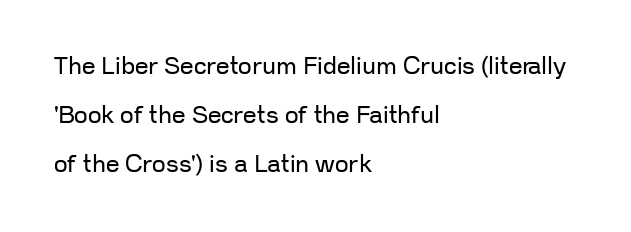
The image shows 24 px text type, upright; set left-aligned, loose line spacing (2.05x), normal letter spacing, not underlined.
